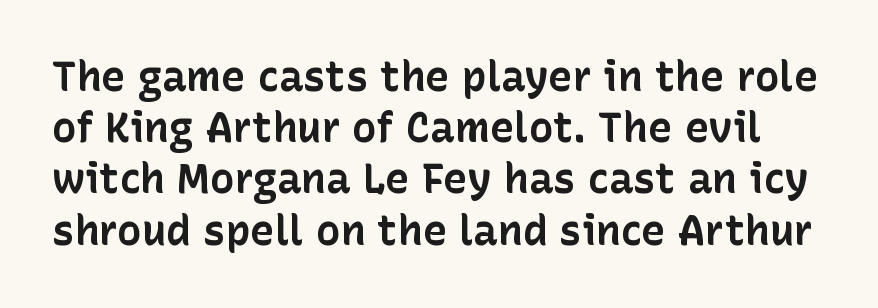
Character widths vary here, with narrow letters taking less room than wide ones. If you drew a line through each stem, it would be perfectly vertical. No extra tracking has been applied to these lines. Does the weight exceed regular? Yes, all the way to bold.
